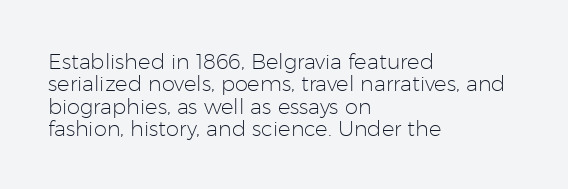
Where is the straight margin? On the left. Upright lettering throughout. The space beneath each line is pristine and unruled. The lines are packed closely together with very little leading.
